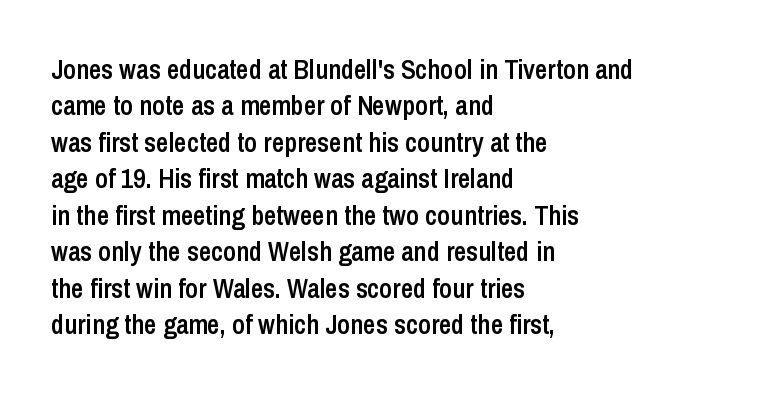
Heft: intermediate — a semibold. The block of text has a typical density, with ordinary space between rows. Descenders hang freely into open space. The rendering anchors every line to the left-hand side.
